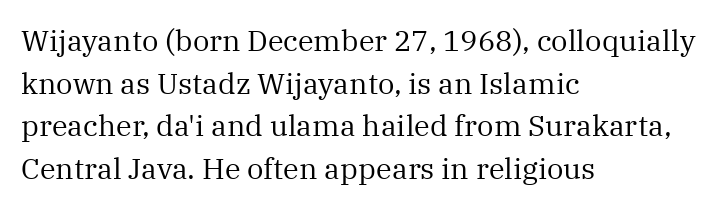
Q: Is the text bold? A: No.
Q: Is the text italic (slanted)? A: No, it is upright.
Q: Is the typeface a serif or a sans-serif typeface? A: Serif.
Q: Is the text underlined? A: No.
Q: How is the paragraph aligned? A: Left-aligned.
Q: Is the spacing between letters normal or unusually wide? A: Normal.
Q: Is the spacing between lines tight, normal or loose? A: Normal.
Q: Width (condensed, normal, or wide)? A: Normal.
Q: Stroke contrast? A: Medium.
Q: x-height? A: Medium.
Q: Monospaced? A: No.
